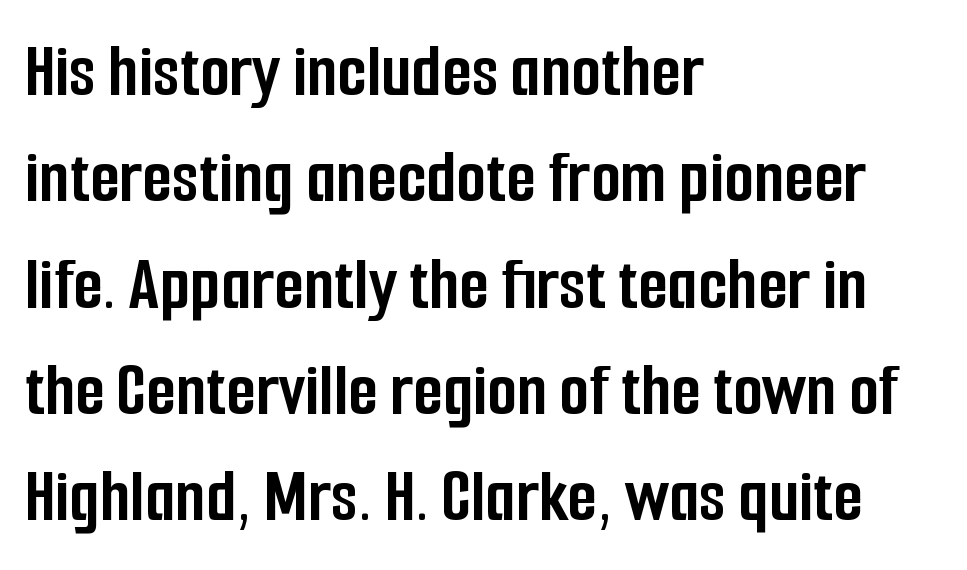
The image shows 77 px semibold, condensed sans-serif type, upright; set left-aligned, normal line spacing (1.38x), normal letter spacing, not underlined; low stroke contrast and a medium x-height.
